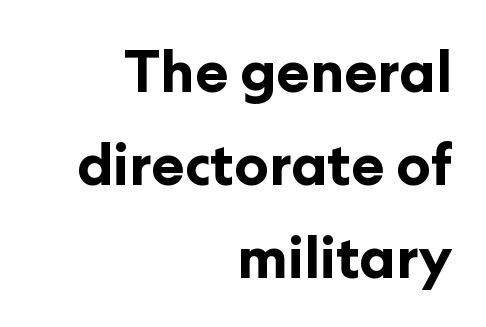
Q: Is the text bold? A: Yes.
Q: Is the text italic (slanted)? A: No, it is upright.
Q: Is the typeface a serif or a sans-serif typeface? A: Sans-serif.
Q: Is the text underlined? A: No.
Q: How is the paragraph aligned? A: Right-aligned.
Q: Is the spacing between letters normal or unusually wide? A: Normal.
Q: Is the spacing between lines tight, normal or loose? A: Normal.
Q: Width (condensed, normal, or wide)? A: Normal.
Q: Stroke contrast? A: Low.
Q: x-height? A: Medium.
Q: Monospaced? A: No.
